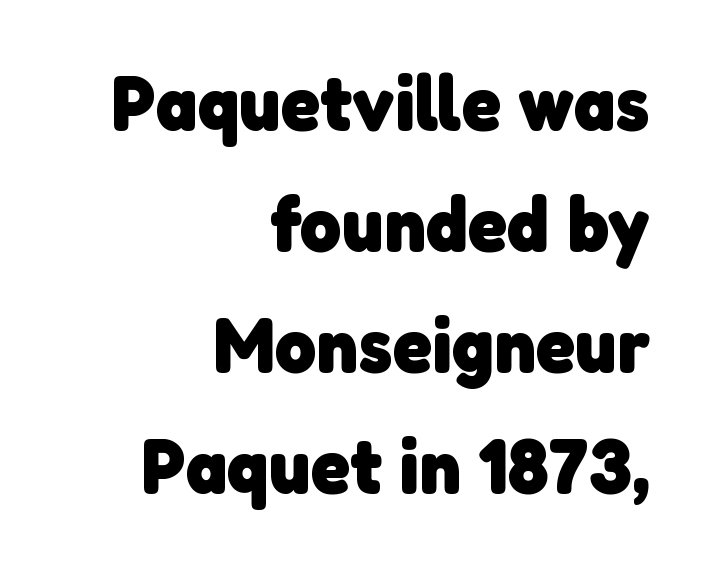
The letters advance in unequal steps, a hallmark of proportional type. Honestly, there is no underline to notice here at all. How heavy is the stroke? Heavy — this is a bold. Does the leading feel generous? No, just average. Where is the straight margin? On the right. The typeface chosen for these lines omits serifs.
